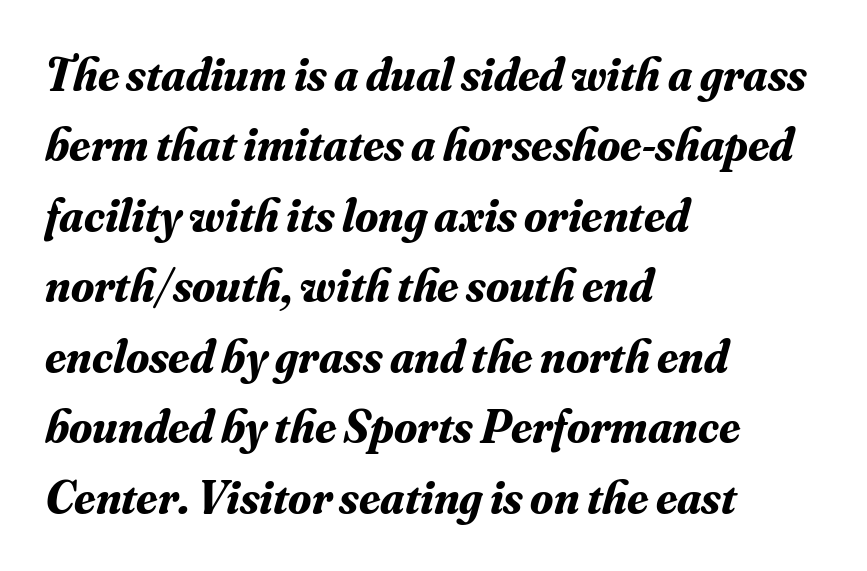
{"serif": "yes", "italic": "yes", "lean": "right", "slant_degrees": 16, "bold": "yes", "weight": "bold", "width": "normal", "stroke_contrast": "medium", "x_height": "small", "monospaced": "no", "underline": "no", "align": "left", "line_spacing": "normal", "line_spacing_ratio": 1.5, "letter_spacing": "normal", "letter_spacing_em": 0.0, "glyph_px": 47}
